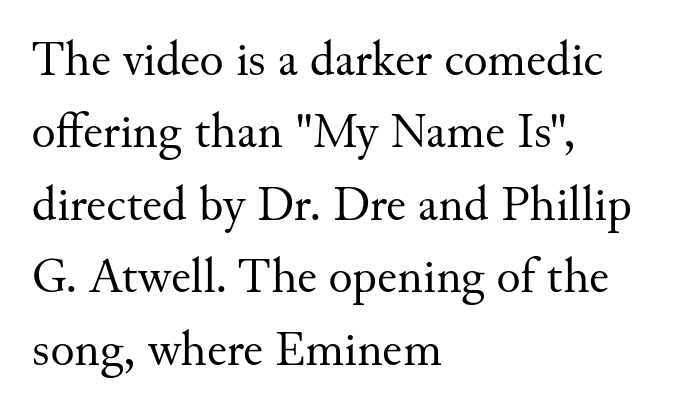
The image shows 50 px regular-weight serif type, upright; set left-aligned, normal line spacing (1.45x), normal letter spacing, not underlined; medium stroke contrast and a small x-height.
